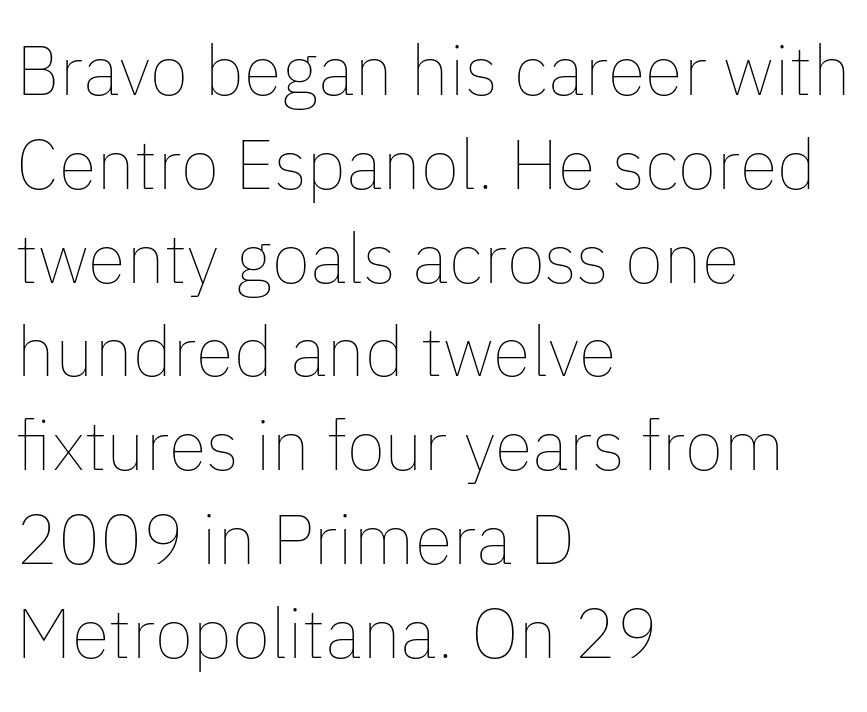
Q: Is the text bold? A: No.
Q: Is the text italic (slanted)? A: No, it is upright.
Q: Is the text underlined? A: No.
Q: How is the paragraph aligned? A: Left-aligned.
Q: Is the spacing between letters normal or unusually wide? A: Normal.
Q: Is the spacing between lines tight, normal or loose? A: Normal.
Q: Width (condensed, normal, or wide)? A: Normal.
Q: Stroke contrast? A: Low.
Q: x-height? A: Medium.
Q: Monospaced? A: No.
